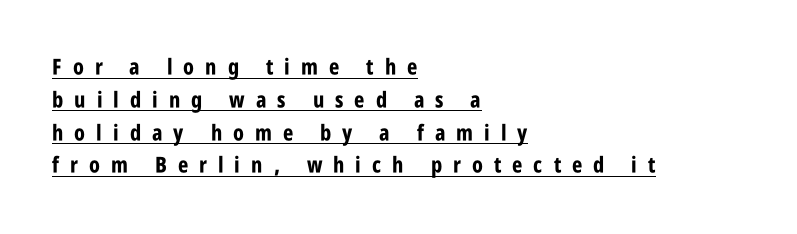
Q: Is the text bold? A: Yes.
Q: Is the text italic (slanted)? A: No, it is upright.
Q: Is the text underlined? A: Yes.
Q: How is the paragraph aligned? A: Left-aligned.
Q: Is the spacing between letters normal or unusually wide? A: Unusually wide.
Q: Is the spacing between lines tight, normal or loose? A: Normal.
